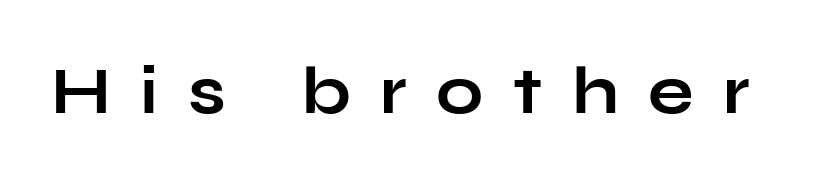
Q: Is the text bold? A: Yes.
Q: Is the text italic (slanted)? A: No, it is upright.
Q: Is the typeface a serif or a sans-serif typeface? A: Sans-serif.
Q: Is the text underlined? A: No.
Q: Is the spacing between letters normal or unusually wide? A: Unusually wide.
Q: Width (condensed, normal, or wide)? A: Wide.
Q: Stroke contrast? A: Low.
Q: x-height? A: Medium.
Q: Monospaced? A: No.
